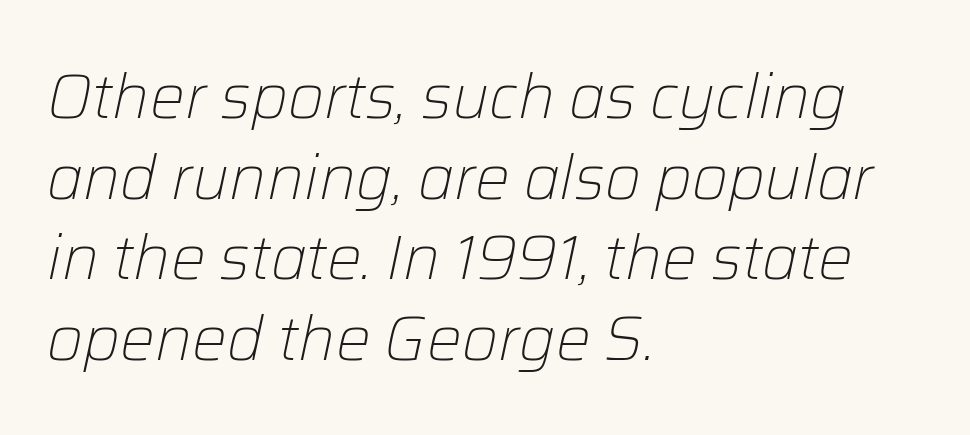
The image shows 62 px light type, italic (leaning right); set left-aligned, normal line spacing (1.3x), normal letter spacing, not underlined; low stroke contrast and a medium x-height.
